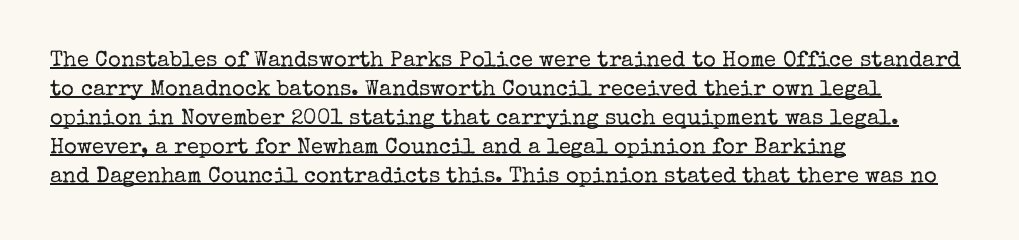
{"italic": "no", "bold": "no", "underline": "yes", "align": "left", "line_spacing": "normal", "line_spacing_ratio": 1.32, "letter_spacing": "normal", "letter_spacing_em": 0.0, "glyph_px": 22}
